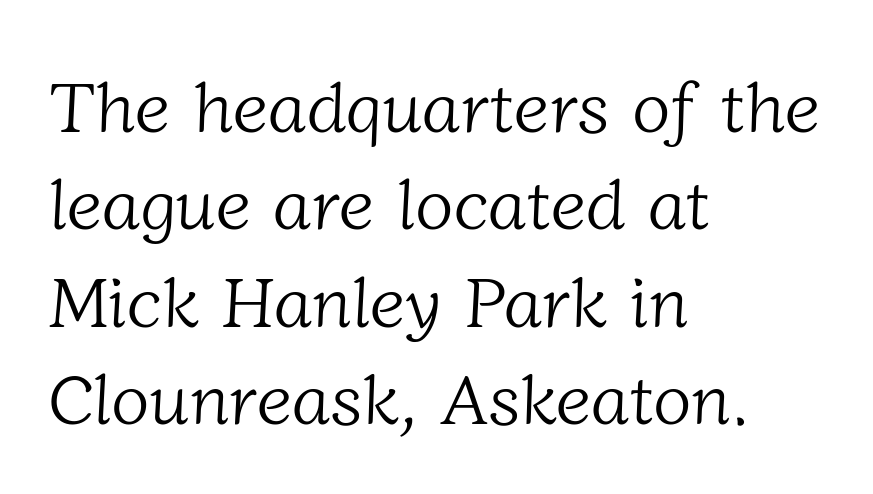
Bold? No — there's no thickening of the strokes. In terms of leading, this rendering sits right in the middle. A typesetter would call this proportional, since set widths differ per character. Has an underline been added? It has not. Are there feet on the stems? There are — it's a serif.
